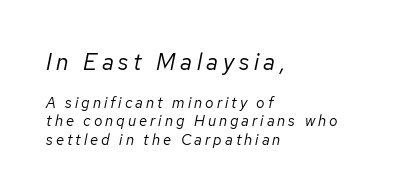
The image shows 23 px text type, italic (leaning right); set left-aligned, line spacing 1.21x, unusually wide letter spacing (+0.2 em), not underlined; the first (top) block is 1.53x larger.
